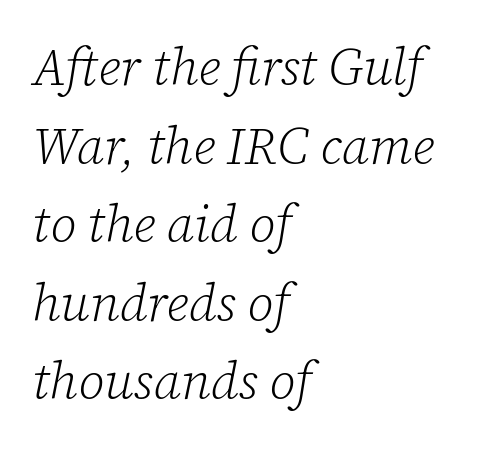
One-word summary of the alignment: left. Successive baselines arrive at the customary interval. The passage shown has conventional tracking throughout. Weight: in the light-to-regular range. The glyphs in this specimen are seriffed.
